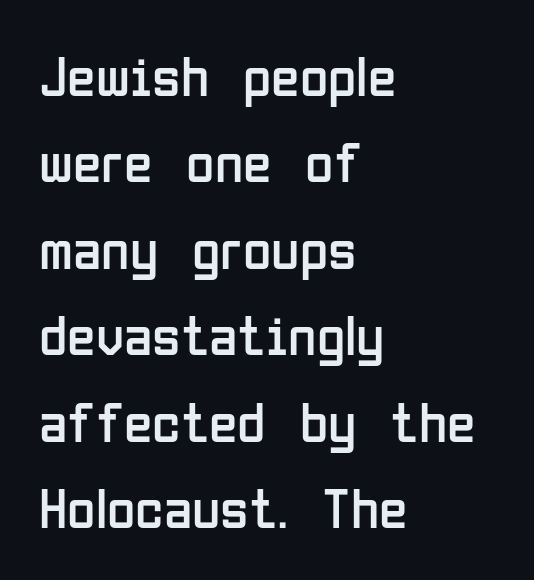
The font sits on the lighter half of the weight spectrum, regular included. Upright lettering throughout. You could not count columns in this text — the font is proportionally spaced. The text was rendered using a sans face with plain stroke endings.
